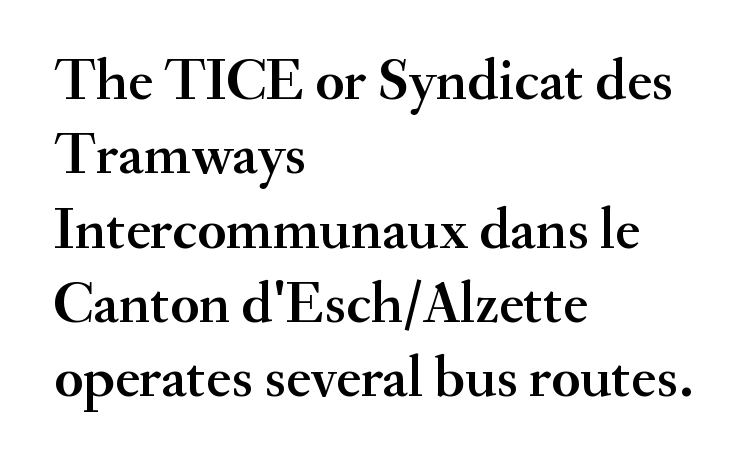
{"serif": "yes", "italic": "no", "width": "normal", "stroke_contrast": "medium", "x_height": "small", "monospaced": "no", "underline": "no", "align": "left", "line_spacing": "normal", "line_spacing_ratio": 1.26, "letter_spacing": "normal", "letter_spacing_em": 0.0, "glyph_px": 59}
